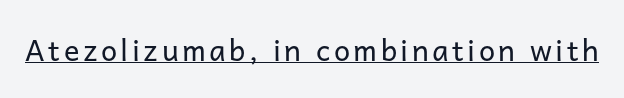
{"serif": "no", "italic": "no", "bold": "no", "weight": "regular", "width": "normal", "stroke_contrast": "low", "x_height": "medium", "monospaced": "no", "underline": "yes", "glyph_px": 29}
